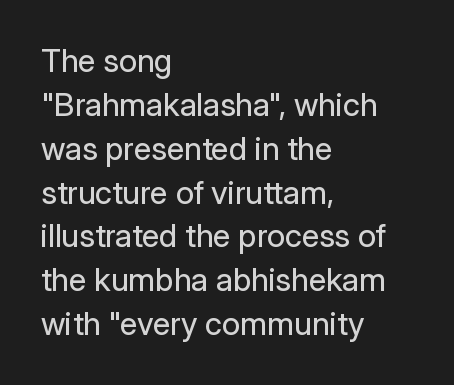
{"serif": "no", "italic": "no", "bold": "no", "weight": "regular", "width": "normal", "stroke_contrast": "low", "x_height": "medium", "monospaced": "no", "underline": "no", "align": "left", "line_spacing": "normal", "line_spacing_ratio": 1.37, "letter_spacing": "normal", "letter_spacing_em": 0.0, "glyph_px": 32}
